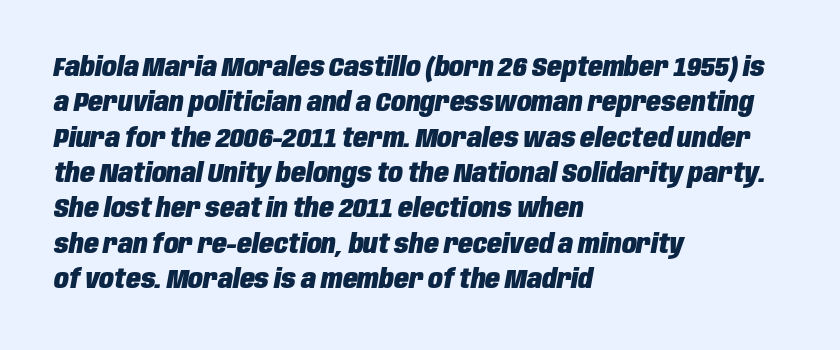
Q: Is the text bold? A: Yes.
Q: Is the text italic (slanted)? A: Yes, it leans right by about 10 degrees.
Q: Is the text underlined? A: No.
Q: How is the paragraph aligned? A: Left-aligned.
Q: Is the spacing between letters normal or unusually wide? A: Normal.
Q: Is the spacing between lines tight, normal or loose? A: Normal.
